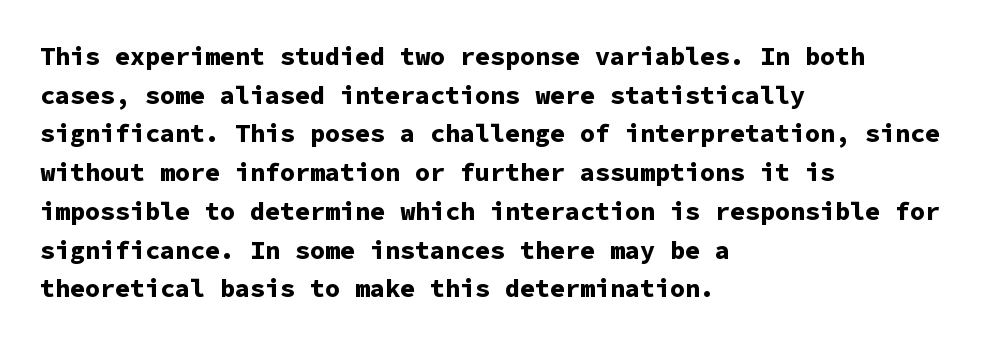
{"italic": "no", "bold": "yes", "underline": "no", "align": "left", "line_spacing": "normal", "line_spacing_ratio": 1.55, "letter_spacing": "normal", "letter_spacing_em": 0.0, "glyph_px": 25}
